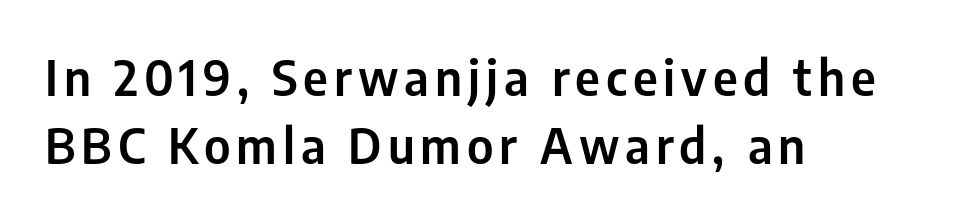
{"serif": "no", "italic": "no", "width": "condensed", "stroke_contrast": "low", "x_height": "medium", "monospaced": "no", "underline": "no", "align": "left", "line_spacing": "normal", "line_spacing_ratio": 1.39, "glyph_px": 49}
